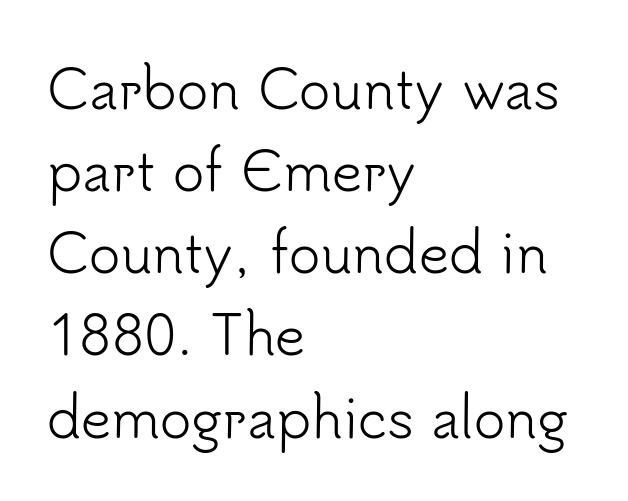
{"serif": "no", "italic": "no", "bold": "no", "weight": "light", "width": "normal", "stroke_contrast": "low", "x_height": "small", "monospaced": "no", "underline": "no", "align": "left", "line_spacing": "normal", "line_spacing_ratio": 1.55, "letter_spacing": "normal", "letter_spacing_em": 0.0, "glyph_px": 53}
